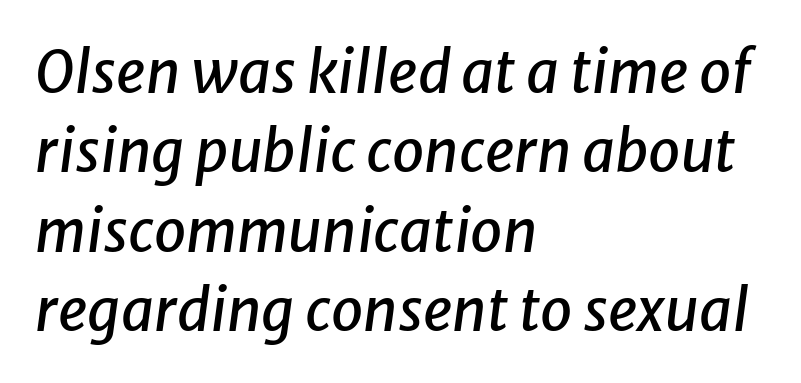
The lines in this sample share a left origin and differ only in where they stop. Descenders are the only things crossing below the line. Whoever set this chose a conventional vertical rhythm. Varying glyph widths throughout — classic text-font behaviour. Compared with ordinary roman type, these characters are visibly tilted.
